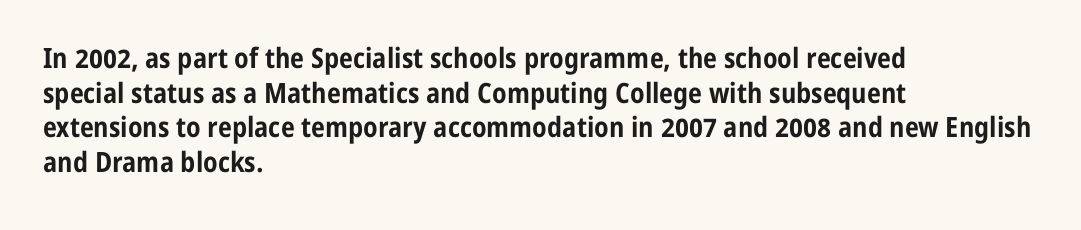
The image shows 28 px bold, condensed sans-serif type, upright; set left-aligned, line spacing 1.24x, normal letter spacing, not underlined; low stroke contrast and a medium x-height.
